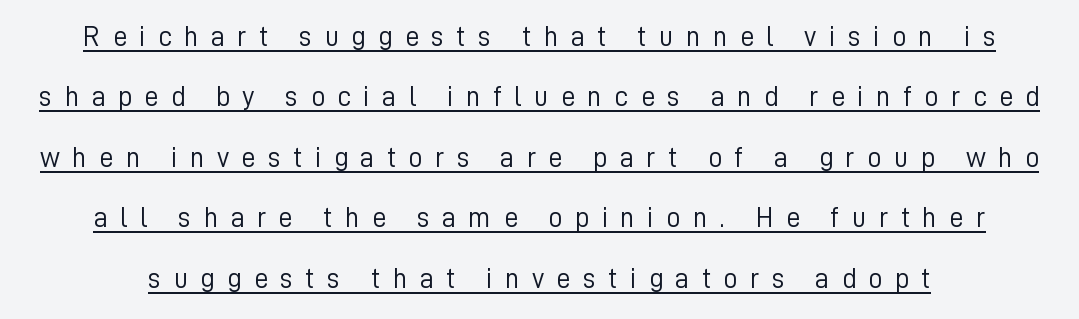
This sample has the flowing, uneven cadence of proportional lettering. This is the regular roman posture of the typeface. Display-style spreading of the glyphs; the letterfit is very open. The weight would be labelled regular, book, light, or lighter still. Vertically, the passage feels expansive, rows floating well apart. Decoration check: the copy is underlined.
